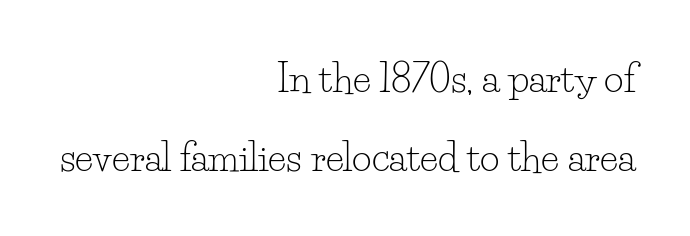
Q: Is the text bold? A: No.
Q: Is the text italic (slanted)? A: No, it is upright.
Q: Is the typeface a serif or a sans-serif typeface? A: Serif.
Q: Is the text underlined? A: No.
Q: How is the paragraph aligned? A: Right-aligned.
Q: Is the spacing between letters normal or unusually wide? A: Normal.
Q: Is the spacing between lines tight, normal or loose? A: Loose.
Q: Width (condensed, normal, or wide)? A: Normal.
Q: Stroke contrast? A: Low.
Q: x-height? A: Small.
Q: Monospaced? A: No.
